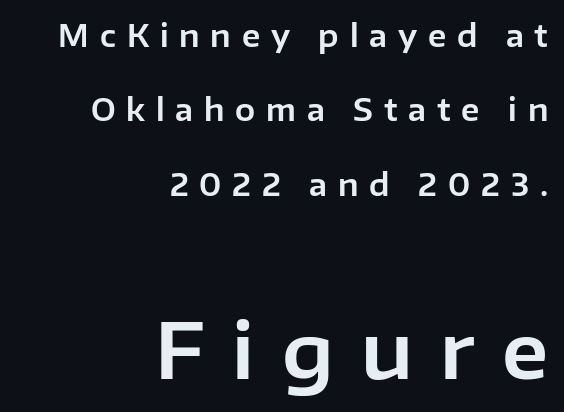
Q: Is the text italic (slanted)? A: No, it is upright.
Q: Is the typeface a serif or a sans-serif typeface? A: Sans-serif.
Q: Is the text underlined? A: No.
Q: How is the paragraph aligned? A: Right-aligned.
Q: Is the spacing between letters normal or unusually wide? A: Unusually wide.
Q: Is the spacing between lines tight, normal or loose? A: Loose.
Q: Which block of text is set in a larger size, the first (top) or the second (bottom)? A: The second (bottom) one.
Q: Width (condensed, normal, or wide)? A: Normal.
Q: Stroke contrast? A: Low.
Q: x-height? A: Medium.
Q: Monospaced? A: No.
